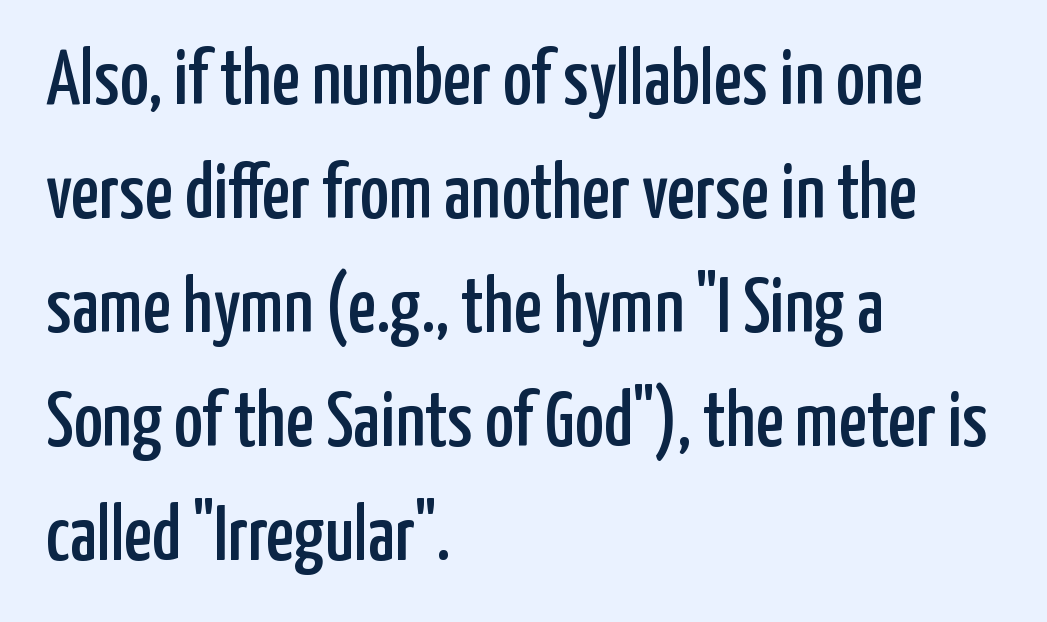
The image shows 78 px condensed sans-serif type, upright; set left-aligned, normal line spacing (1.46x), normal letter spacing, not underlined; low stroke contrast and a medium x-height.
